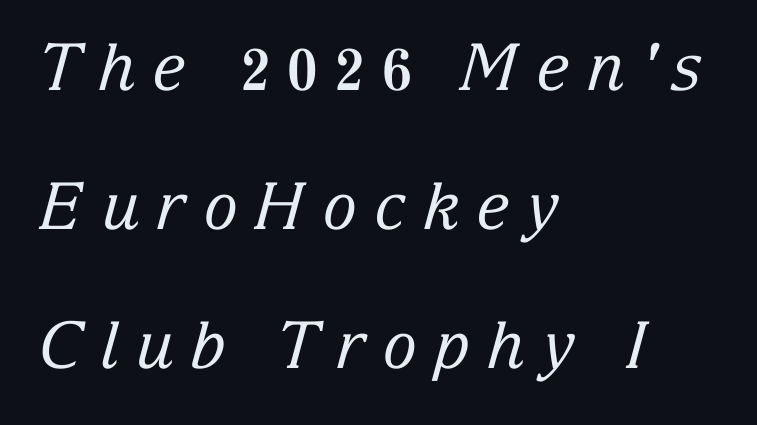
The image shows 65 px regular-weight serif type, italic (leaning right); set left-aligned, loose line spacing (2.14x), unusually wide letter spacing (+0.26 em), not underlined; low stroke contrast and a medium x-height.
